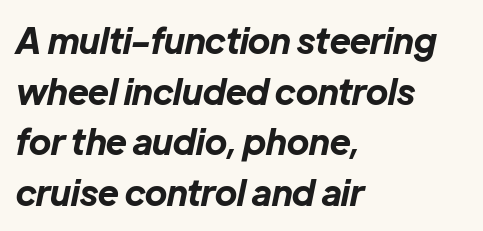
Each row of text sits above clean, open space. These lines are rendered in a variable-pitch font. Plenty of ink on the page — the face is bold. Summary of vertical rhythm: regular, with standard interline spacing.
